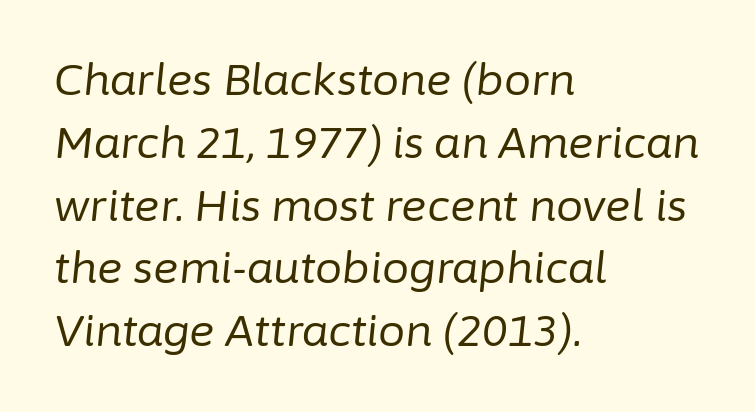
Would a proofreader flag this as italicized? Yes. You could not count columns in this text — the font is proportionally spaced. Line beginnings align vertically; line endings do not. Regarding leading, the lines here are spaced in the standard way. Weight class: somewhere from thin through regular.
